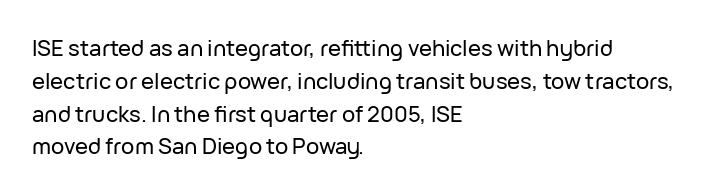
{"italic": "no", "underline": "no", "align": "left", "line_spacing": "normal", "line_spacing_ratio": 1.49, "letter_spacing": "normal", "letter_spacing_em": 0.0, "glyph_px": 22}
